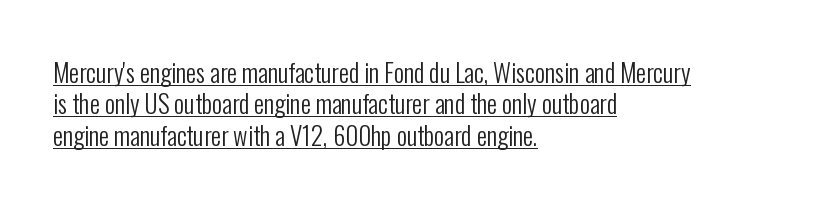
{"italic": "no", "bold": "no", "underline": "yes", "align": "left", "line_spacing": "normal", "line_spacing_ratio": 1.26, "letter_spacing": "normal", "letter_spacing_em": 0.0, "glyph_px": 25}
